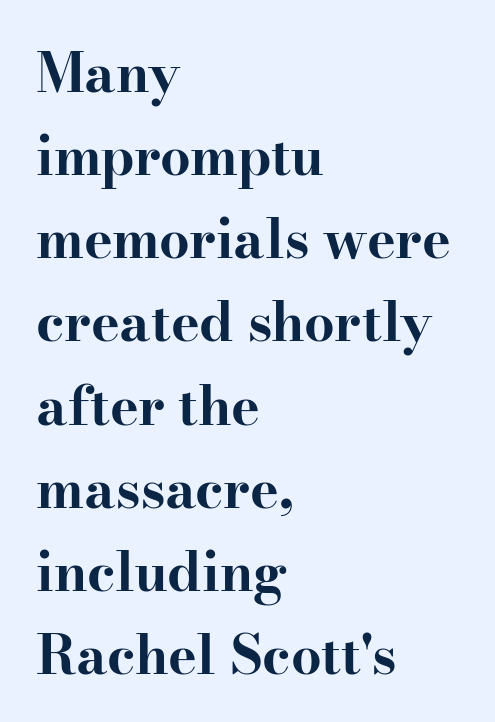
{"serif": "yes", "italic": "no", "bold": "yes", "weight": "bold", "width": "wide", "stroke_contrast": "high", "x_height": "small", "monospaced": "no", "underline": "no", "align": "left", "line_spacing": "normal", "line_spacing_ratio": 1.54, "letter_spacing": "normal", "letter_spacing_em": 0.0, "glyph_px": 54}
